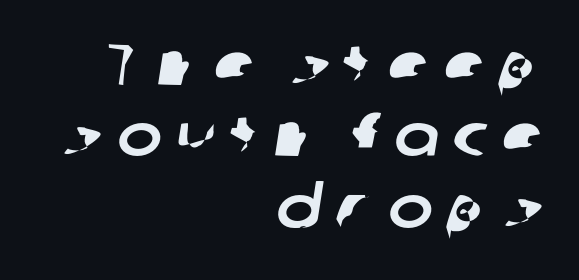
{"serif": "no", "width": "normal", "stroke_contrast": "low", "x_height": "medium", "monospaced": "no", "underline": "no", "align": "right", "line_spacing_ratio": 1.19, "letter_spacing": "wide", "letter_spacing_em": 0.24, "glyph_px": 60}
